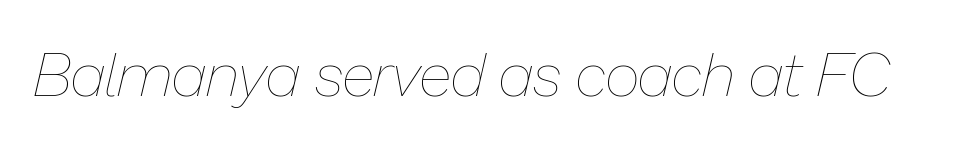
{"italic": "yes", "lean": "right", "slant_degrees": 13, "bold": "no", "weight": "thin", "width": "normal", "stroke_contrast": "low", "x_height": "medium", "monospaced": "no", "underline": "no", "letter_spacing": "normal", "letter_spacing_em": 0.0, "glyph_px": 61}
